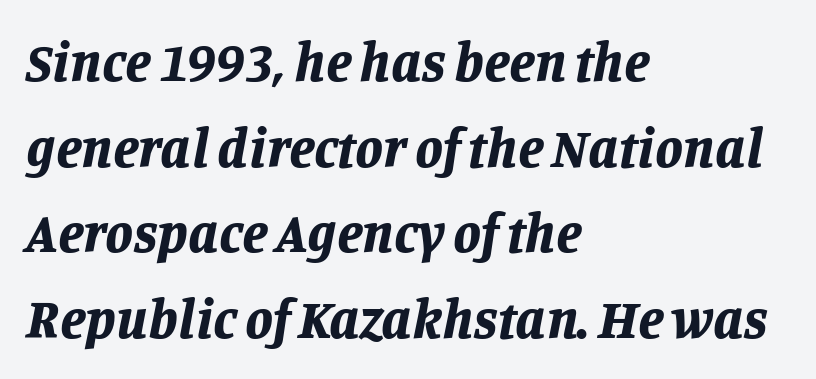
{"italic": "yes", "lean": "right", "slant_degrees": 11, "bold": "yes", "weight": "bold", "width": "normal", "stroke_contrast": "low", "x_height": "large", "monospaced": "no", "underline": "no", "align": "left", "line_spacing": "normal", "line_spacing_ratio": 1.53, "letter_spacing": "normal", "letter_spacing_em": 0.0, "glyph_px": 56}
